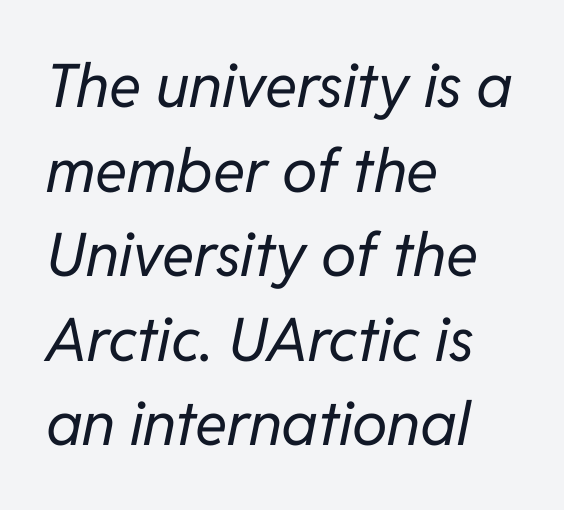
Does the copy run flush right? No — it runs flush left. The rendering uses natural spacing where letterforms have individual widths. The vertical gap from one line to the next is medium. Underline: absent. Compared with ordinary roman type, these characters are visibly tilted.
